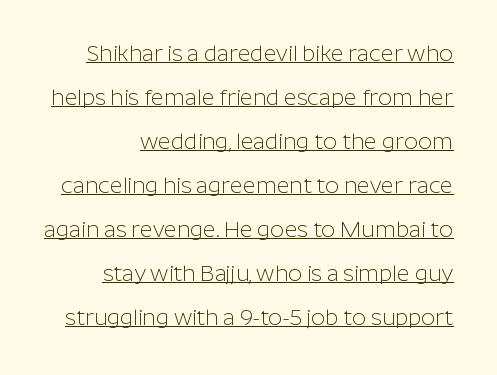
In terms of letterspacing, this is plain default setting. In terms of posture, this sample is upright. A typographer would call this underscored text. Reading down the column, the eye jumps a long way to each next line.
